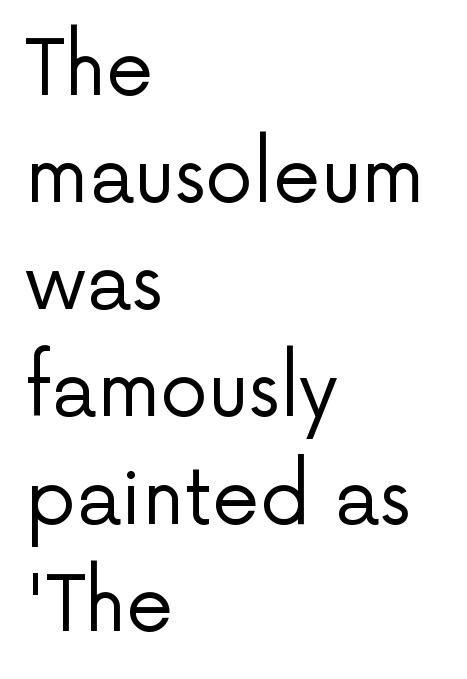
The lines in this sample share a left origin and differ only in where they stop. Serif or sans? Sans — the stroke terminals are bare. Each new line begins a customary step beneath the previous one. The foot of each line stays bare and open.
